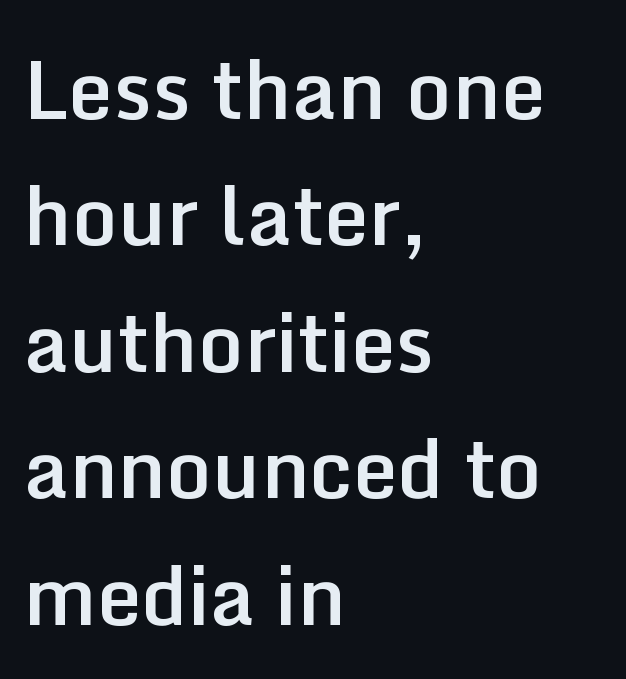
These lines are composed in type without serifs. The rendering keeps characters at their native spacing. The lettering holds an erect, upright posture throughout. Lines of text with bare space underneath. The passage shown stacks its lines at a standard gap. What weight is shown? A semibold, between regular and bold.
